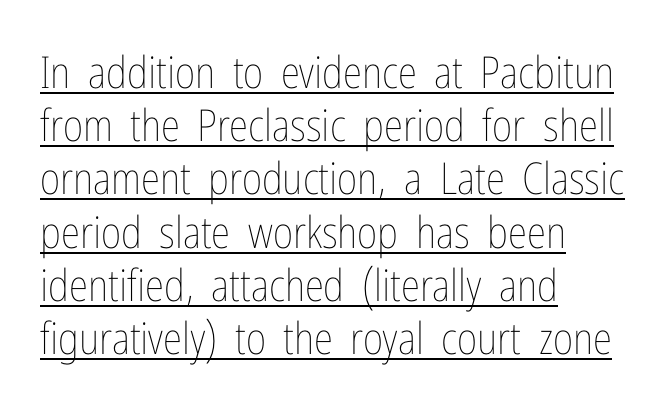
Q: Is the text bold? A: No.
Q: Is the text italic (slanted)? A: No, it is upright.
Q: Is the text underlined? A: Yes.
Q: How is the paragraph aligned? A: Left-aligned.
Q: Is the spacing between letters normal or unusually wide? A: Normal.
Q: Width (condensed, normal, or wide)? A: Condensed.
Q: Stroke contrast? A: Low.
Q: x-height? A: Medium.
Q: Monospaced? A: No.
